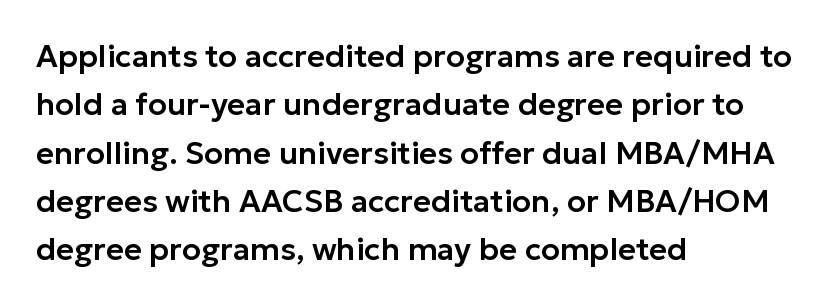
Q: Is the text italic (slanted)? A: No, it is upright.
Q: Is the typeface a serif or a sans-serif typeface? A: Sans-serif.
Q: Is the text underlined? A: No.
Q: How is the paragraph aligned? A: Left-aligned.
Q: Is the spacing between letters normal or unusually wide? A: Normal.
Q: Is the spacing between lines tight, normal or loose? A: Normal.
Q: Width (condensed, normal, or wide)? A: Normal.
Q: Stroke contrast? A: Low.
Q: x-height? A: Medium.
Q: Monospaced? A: No.
